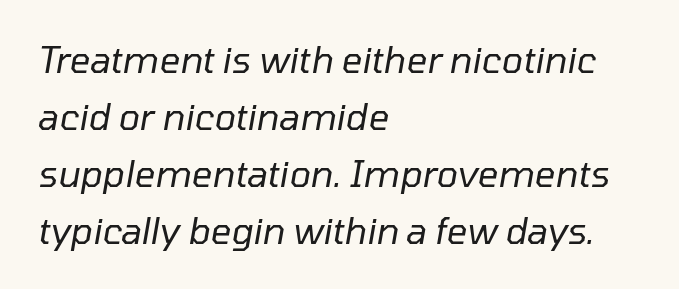
The rendering keeps characters at their native spacing. In terms of posture, this sample is oblique. Only glyphs here, with clear space below each row. Spacing verdict: proportional, widths tailored to each character. No heavy texture on the line: the type isn't bold. The lines are quadded left.
